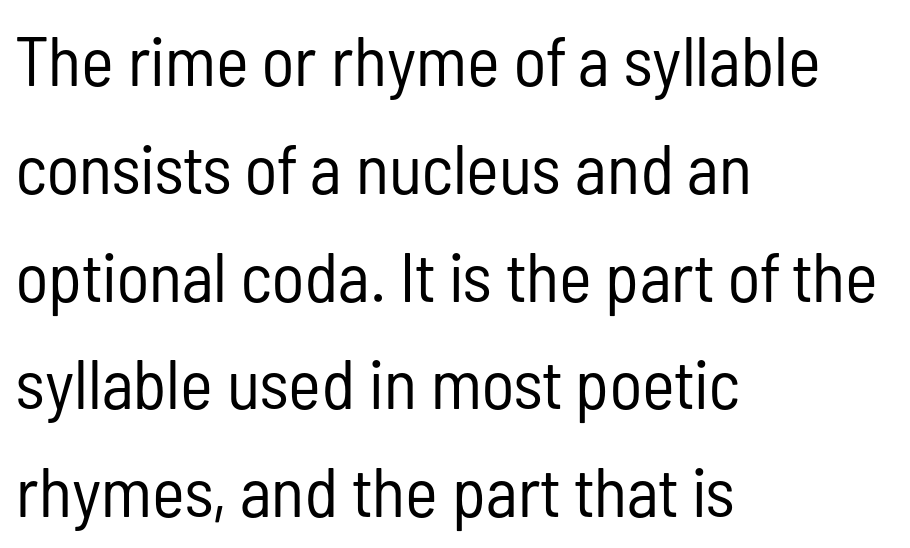
The face used here is proportionally spaced, like ordinary book or web type. The space beneath each line is pristine and unruled. Type style note: lacks serifs. Inter-character spacing is left at the font's built-in metrics. Is there any slant? The stems are plumb.
